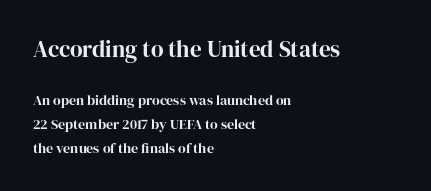
The image shows 23 px bold type, upright; set left-aligned, normal line spacing (1.69x), normal letter spacing, not underlined; the first (top) block is 1.64x larger.
